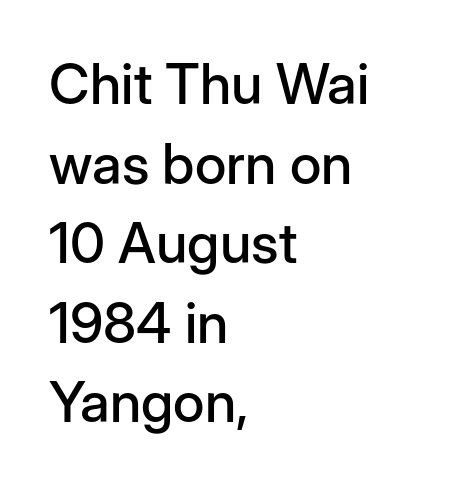
{"serif": "no", "italic": "no", "width": "normal", "stroke_contrast": "low", "x_height": "medium", "monospaced": "no", "underline": "no", "align": "left", "line_spacing": "normal", "line_spacing_ratio": 1.42, "letter_spacing": "normal", "letter_spacing_em": 0.0, "glyph_px": 56}
